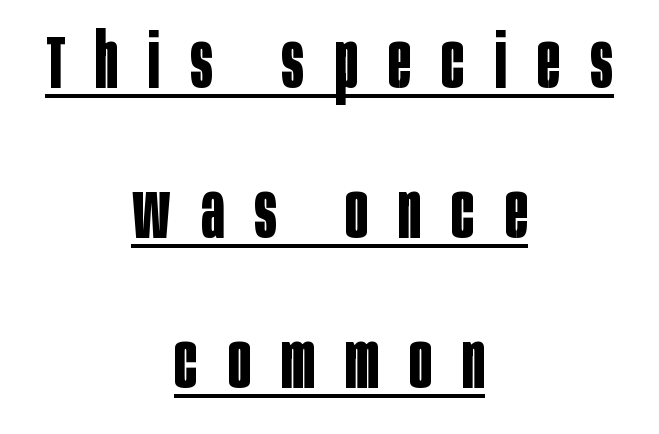
{"serif": "no", "italic": "no", "bold": "yes", "weight": "bold", "width": "condensed", "stroke_contrast": "low", "x_height": "large", "monospaced": "no", "underline": "yes", "align": "center", "line_spacing": "loose", "line_spacing_ratio": 2.0, "letter_spacing": "wide", "letter_spacing_em": 0.41, "glyph_px": 75}
